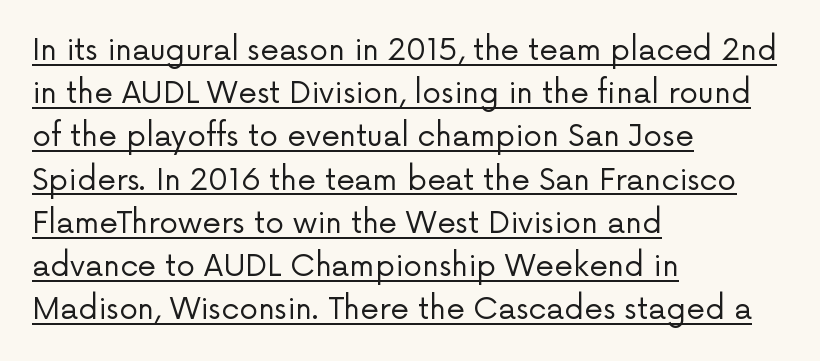
The image shows 30 px regular-weight sans-serif type, upright; set left-aligned, normal line spacing (1.44x), normal letter spacing, underlined; low stroke contrast and a medium x-height.
